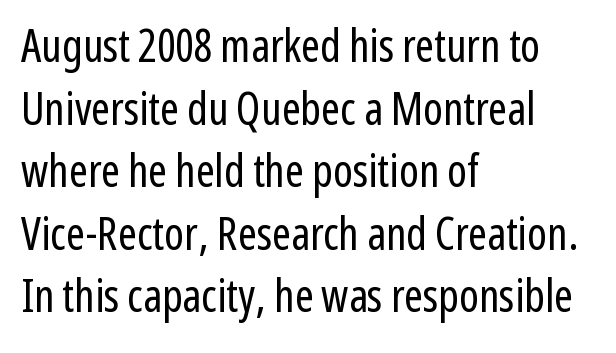
Q: Is the text bold? A: No.
Q: Is the text italic (slanted)? A: No, it is upright.
Q: Is the typeface a serif or a sans-serif typeface? A: Sans-serif.
Q: Is the text underlined? A: No.
Q: How is the paragraph aligned? A: Left-aligned.
Q: Is the spacing between letters normal or unusually wide? A: Normal.
Q: Is the spacing between lines tight, normal or loose? A: Normal.
Q: Width (condensed, normal, or wide)? A: Condensed.
Q: Stroke contrast? A: Low.
Q: x-height? A: Medium.
Q: Monospaced? A: No.
